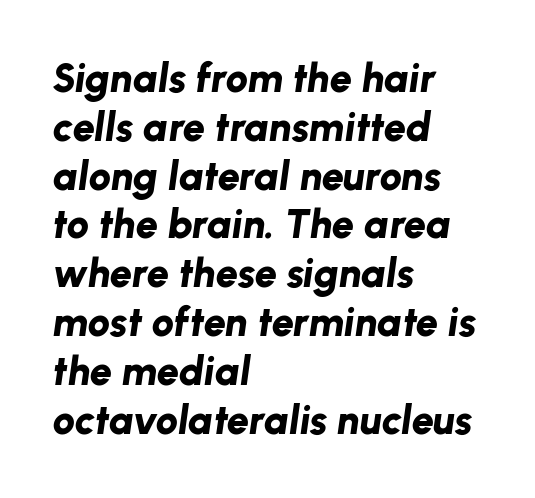
The rendering uses natural spacing where letterforms have individual widths. Caption: standard tracking, unaltered. Reading down the block, your eye returns to a fixed left position each line. The space directly below the letters is spotless. Designer's note — italics engaged. Look at the stroke-to-counter ratio: heavy, a bold.
